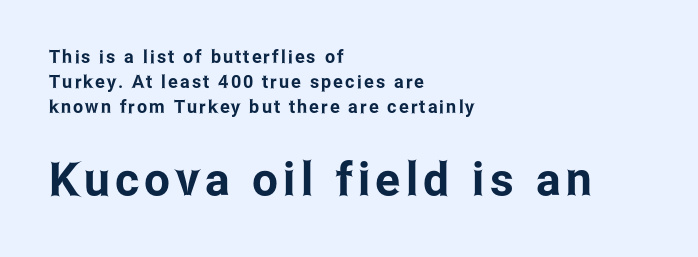
The image shows 46 px condensed sans-serif type, upright; set left-aligned, normal line spacing (1.38x), not underlined; the second (bottom) block is 2.56x larger; low stroke contrast and a medium x-height.
